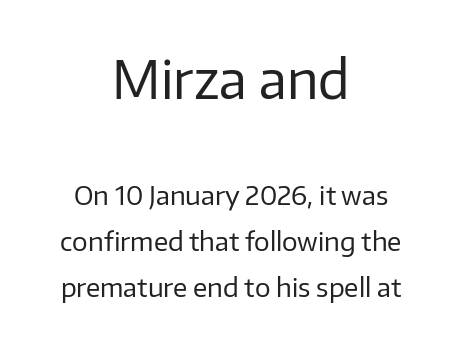
The image shows 52 px regular-weight sans-serif type, upright; set centered, line spacing 1.76x, normal letter spacing, not underlined; the first (top) block is 2.0x larger; low stroke contrast and a medium x-height.
